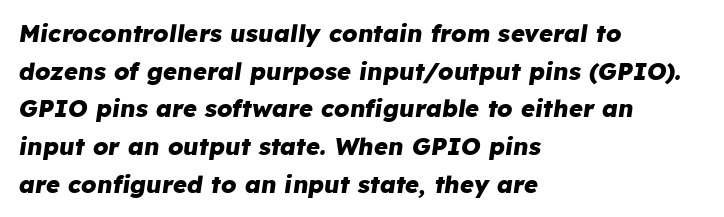
The image shows 24 px bold type, italic (leaning right); set left-aligned, normal line spacing (1.57x), normal letter spacing, not underlined.
